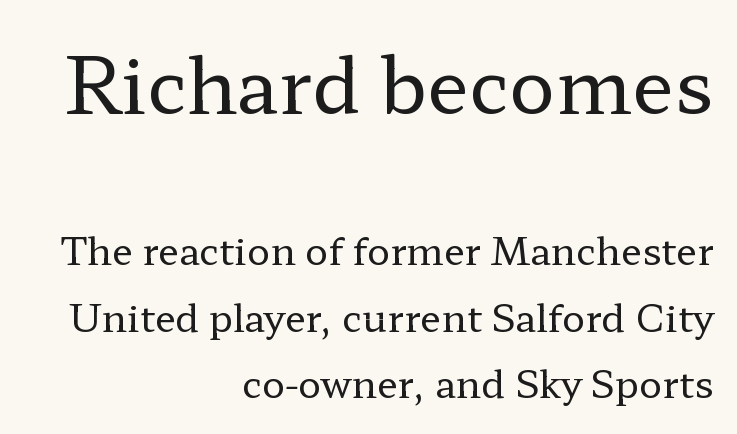
The image shows 77 px regular-weight, wide serif type, upright; set right-aligned, line spacing 1.75x, normal letter spacing, not underlined; the first (top) block is 2.03x larger; low stroke contrast and a medium x-height.
